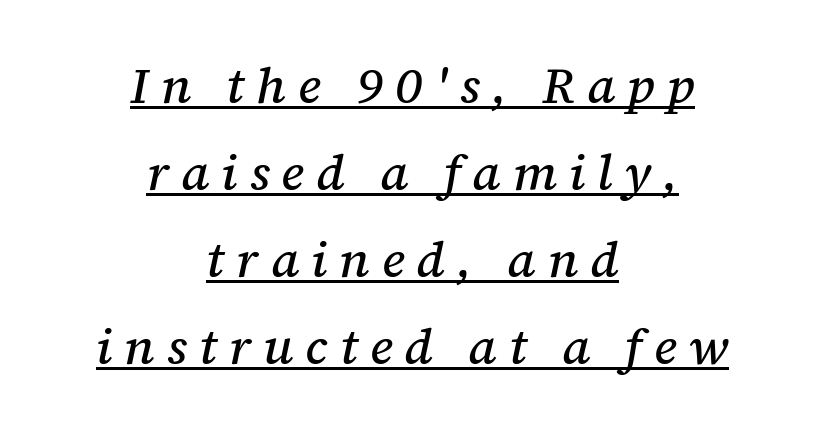
Beneath each row of characters lies a ruled line. You can tell from the footed stems that serif type was used. What stands out about the letter spacing? Its width — letters are far apart. Looks like regular typesetting: each glyph gets only the width it needs. Is the block centered? Yes — each line is placed symmetrically about the middle. Looking at the ascenders, they clearly lean.
